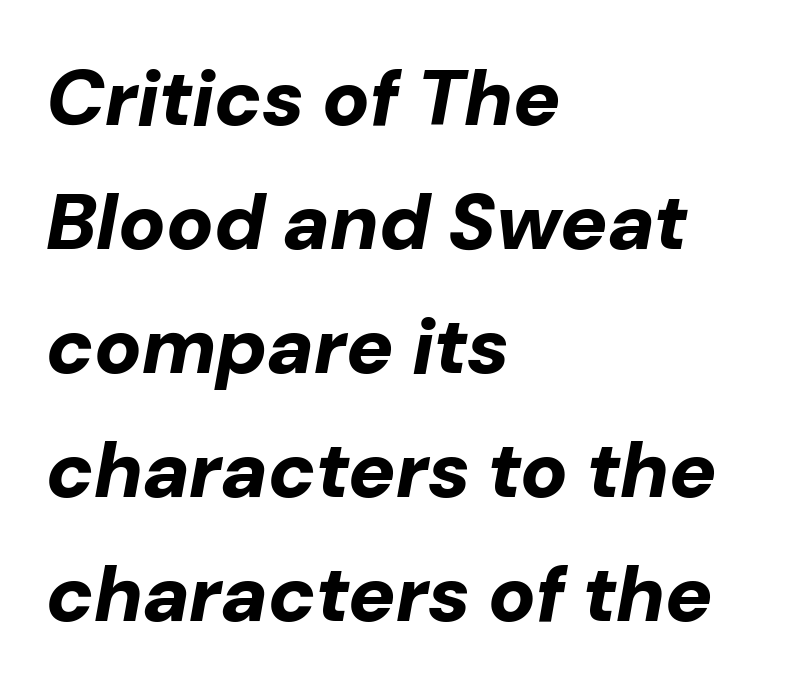
Q: Is the text bold? A: Yes.
Q: Is the text italic (slanted)? A: Yes, it leans right by about 10 degrees.
Q: Is the text underlined? A: No.
Q: How is the paragraph aligned? A: Left-aligned.
Q: Is the spacing between letters normal or unusually wide? A: Normal.
Q: Is the spacing between lines tight, normal or loose? A: Normal.
Q: Width (condensed, normal, or wide)? A: Normal.
Q: Stroke contrast? A: Low.
Q: x-height? A: Medium.
Q: Monospaced? A: No.
